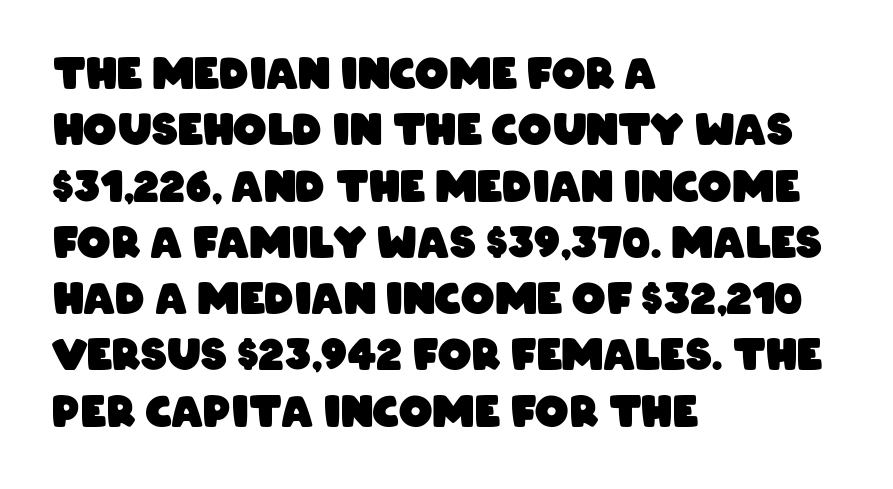
Inter-character spacing is left at the font's built-in metrics. The area under the type is left untouched. The rendering shows plain stroke endings on the letterforms — a sans-serif design. The strokes are fattened all the way to bold. Teacher's note: observe the even left margin — that is flush-left alignment.
